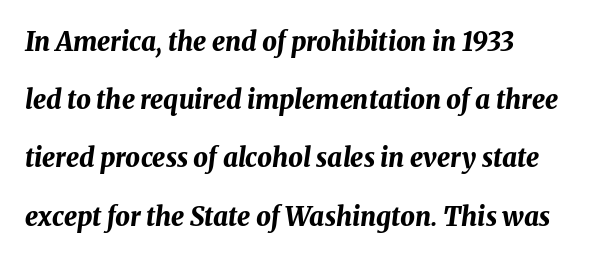
Q: Is the text bold? A: Yes.
Q: Is the text italic (slanted)? A: Yes, it leans right by about 8 degrees.
Q: Is the text underlined? A: No.
Q: How is the paragraph aligned? A: Left-aligned.
Q: Is the spacing between letters normal or unusually wide? A: Normal.
Q: Is the spacing between lines tight, normal or loose? A: Loose.
